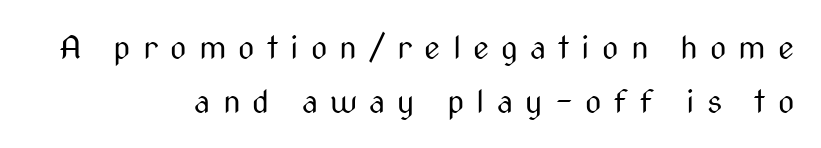
Q: Is the text bold? A: No.
Q: Is the text italic (slanted)? A: No, it is upright.
Q: Is the typeface a serif or a sans-serif typeface? A: Sans-serif.
Q: Is the text underlined? A: No.
Q: How is the paragraph aligned? A: Right-aligned.
Q: Is the spacing between letters normal or unusually wide? A: Unusually wide.
Q: Is the spacing between lines tight, normal or loose? A: Normal.
Q: Width (condensed, normal, or wide)? A: Condensed.
Q: Stroke contrast? A: Medium.
Q: x-height? A: Medium.
Q: Monospaced? A: No.
